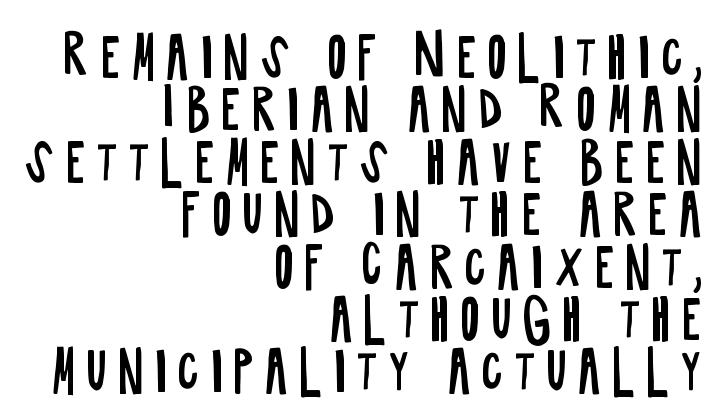
The text was rendered using a sans face with plain stroke endings. You could barely slide anything between these rows. Teacher's note: observe the even right margin — that is flush-right alignment. Bold? No — there's no thickening of the strokes.
